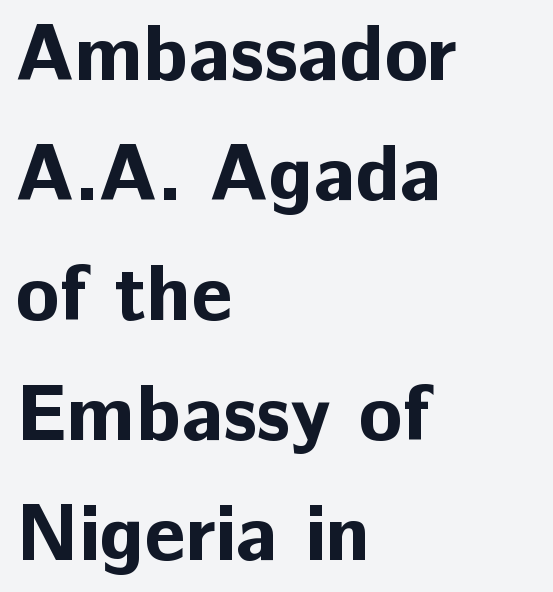
Q: Is the text bold? A: Yes.
Q: Is the text italic (slanted)? A: No, it is upright.
Q: Is the typeface a serif or a sans-serif typeface? A: Sans-serif.
Q: Is the text underlined? A: No.
Q: How is the paragraph aligned? A: Left-aligned.
Q: Is the spacing between letters normal or unusually wide? A: Normal.
Q: Is the spacing between lines tight, normal or loose? A: Normal.
Q: Width (condensed, normal, or wide)? A: Normal.
Q: Stroke contrast? A: Low.
Q: x-height? A: Medium.
Q: Monospaced? A: No.
